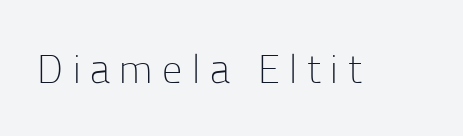
{"serif": "no", "italic": "no", "bold": "no", "weight": "light", "width": "normal", "stroke_contrast": "low", "x_height": "medium", "monospaced": "no", "underline": "no", "letter_spacing": "wide", "letter_spacing_em": 0.24, "glyph_px": 40}
